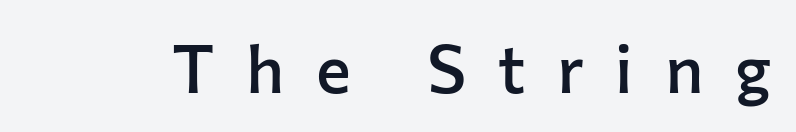
The image shows 66 px semibold sans-serif type, upright; set unusually wide letter spacing (+0.48 em), not underlined; low stroke contrast and a medium x-height.
